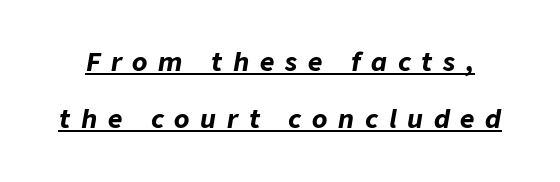
The glyphs look as if they've been sheared to an angle. A typesetter would call this leading open, well beyond the default. The letters are bold, with thick, heavy strokes. Short note: letters widely spaced. The specimen includes a rule beneath the text block's lines.
